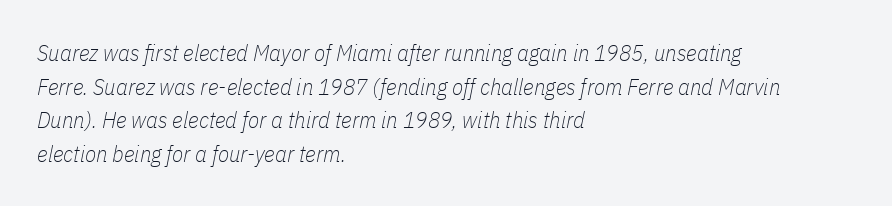
Between one letter and the next there's only the usual sliver of space. Regarding leading, the lines here are spaced in the standard way. Lines of text with bare space underneath. The specimen reads as italic at a glance.
